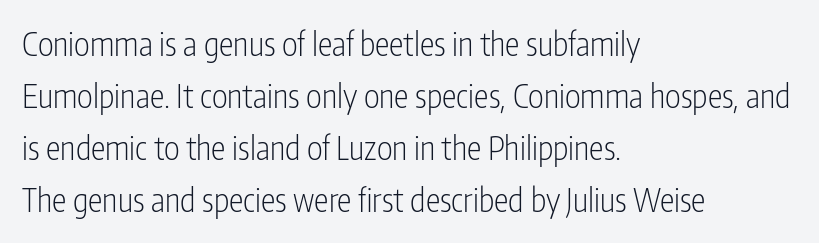
Q: Is the text bold? A: No.
Q: Is the text italic (slanted)? A: No, it is upright.
Q: Is the typeface a serif or a sans-serif typeface? A: Sans-serif.
Q: Is the text underlined? A: No.
Q: How is the paragraph aligned? A: Left-aligned.
Q: Is the spacing between letters normal or unusually wide? A: Normal.
Q: Is the spacing between lines tight, normal or loose? A: Normal.
Q: Width (condensed, normal, or wide)? A: Condensed.
Q: Stroke contrast? A: Low.
Q: x-height? A: Medium.
Q: Monospaced? A: No.
